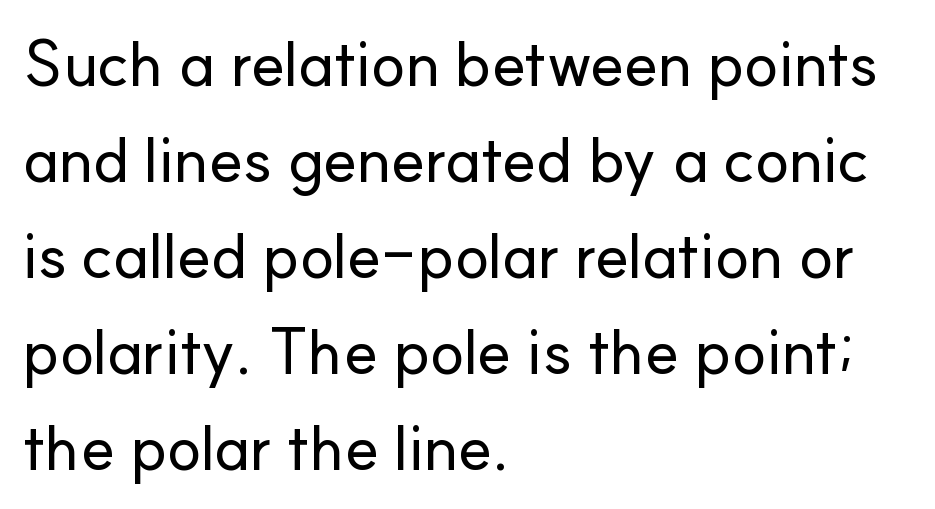
The image shows 64 px sans-serif type, upright; set left-aligned, normal line spacing (1.5x), normal letter spacing, not underlined; low stroke contrast and a small x-height.
